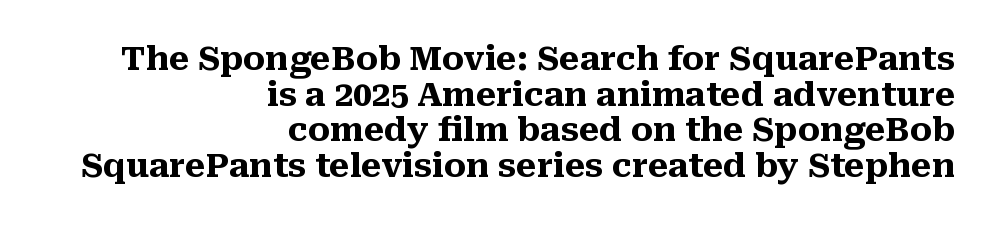
Heft: maximum for text — a bold. The passage is arranged like a letterhead date or caption credit — flush right. Here the glyphs are tracked normally, forming tight word shapes. Summary of vertical rhythm: compact, with narrow interline spacing. This sample has the flowing, uneven cadence of proportional lettering. In terms of posture, this sample is upright.
